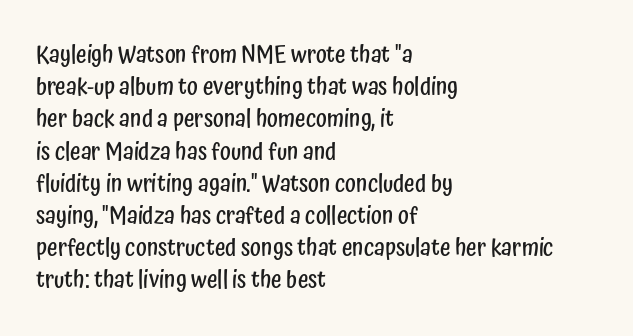
The image shows 23 px text type, upright; set left-aligned, normal line spacing (1.4x), normal letter spacing, not underlined.
